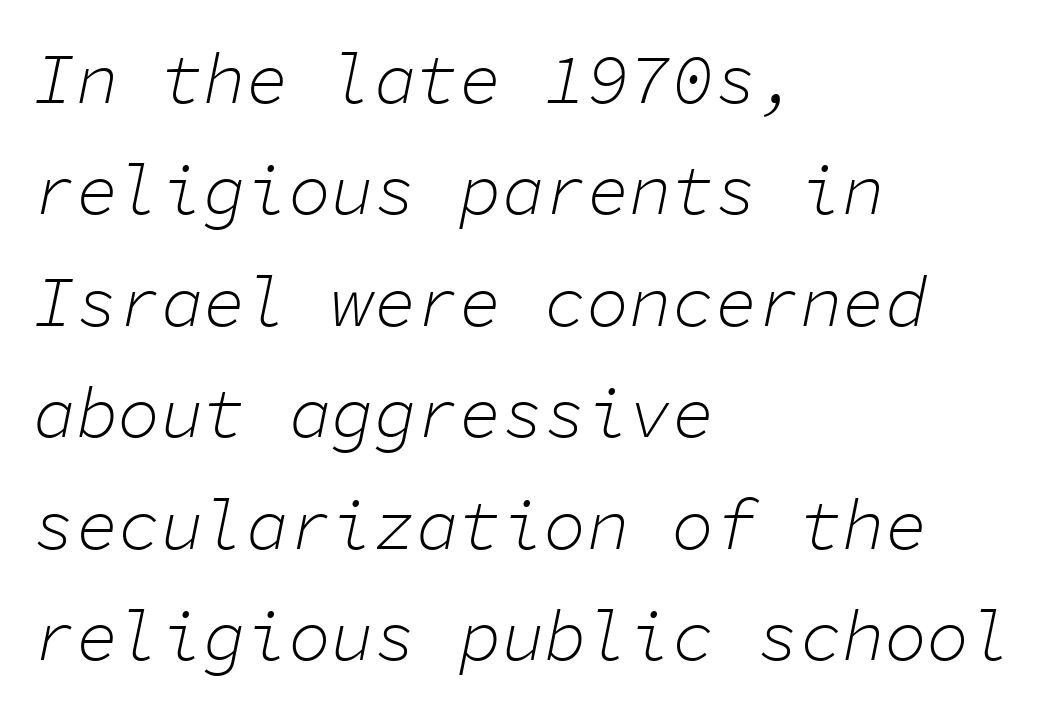
Q: Is the text bold? A: No.
Q: Is the text italic (slanted)? A: Yes, it leans right by about 11 degrees.
Q: Is the text underlined? A: No.
Q: How is the paragraph aligned? A: Left-aligned.
Q: Is the spacing between letters normal or unusually wide? A: Normal.
Q: Is the spacing between lines tight, normal or loose? A: Normal.
Q: Width (condensed, normal, or wide)? A: Normal.
Q: Stroke contrast? A: Low.
Q: x-height? A: Medium.
Q: Monospaced? A: Yes.
